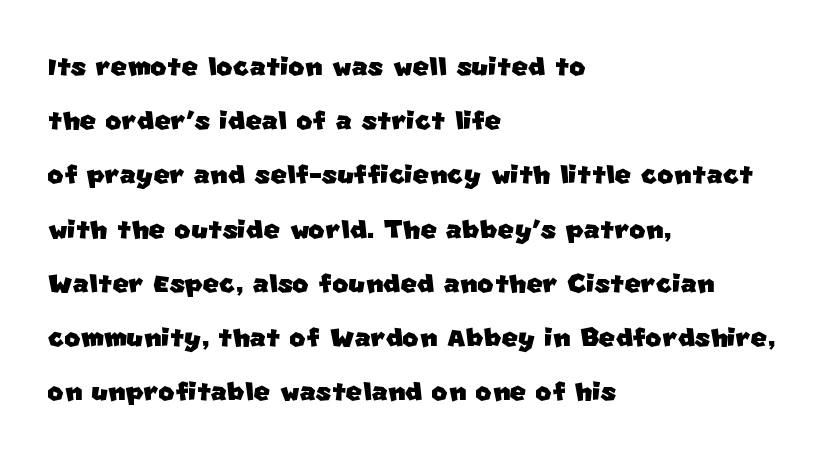
Q: Is the typeface a serif or a sans-serif typeface? A: Sans-serif.
Q: Is the text underlined? A: No.
Q: How is the paragraph aligned? A: Left-aligned.
Q: Is the spacing between letters normal or unusually wide? A: Normal.
Q: Is the spacing between lines tight, normal or loose? A: Normal.
Q: Width (condensed, normal, or wide)? A: Normal.
Q: Stroke contrast? A: Low.
Q: x-height? A: Large.
Q: Monospaced? A: No.
